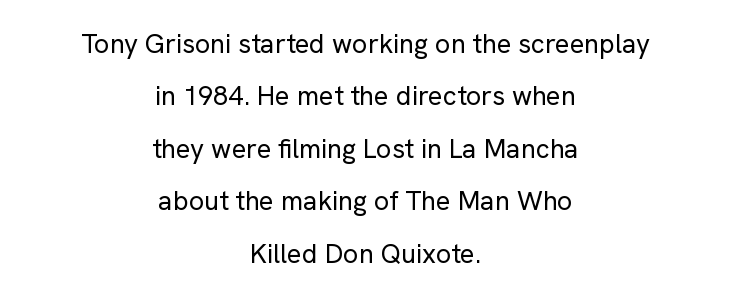
The image shows 27 px text type, upright; set centered, loose line spacing (1.94x), normal letter spacing, not underlined.
